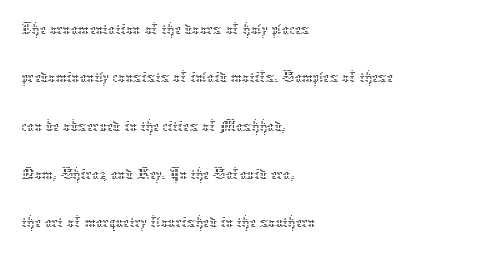
Q: Is the text bold? A: No.
Q: Is the text italic (slanted)? A: No, it is upright.
Q: Is the text underlined? A: No.
Q: How is the paragraph aligned? A: Left-aligned.
Q: Is the spacing between letters normal or unusually wide? A: Normal.
Q: Is the spacing between lines tight, normal or loose? A: Normal.
Q: Width (condensed, normal, or wide)? A: Normal.
Q: Stroke contrast? A: Low.
Q: x-height? A: Medium.
Q: Monospaced? A: No.
